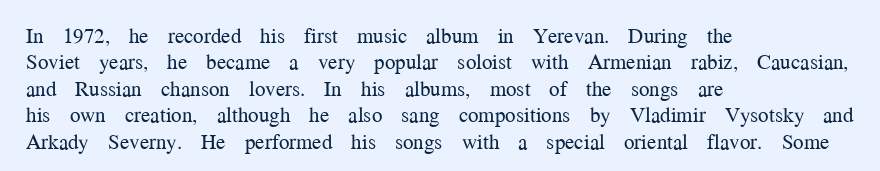
{"italic": "no", "bold": "no", "underline": "no", "align": "left", "line_spacing": "normal", "line_spacing_ratio": 1.26, "letter_spacing": "normal", "letter_spacing_em": 0.0, "glyph_px": 21}
